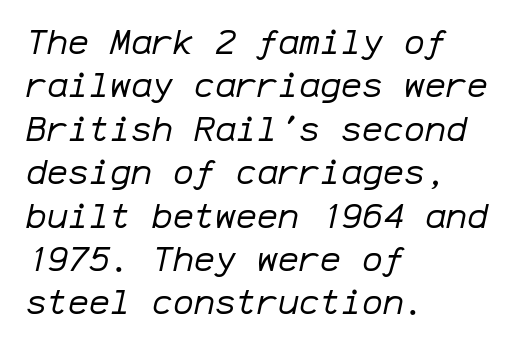
{"italic": "yes", "lean": "right", "slant_degrees": 12, "bold": "no", "weight": "regular", "width": "normal", "stroke_contrast": "low", "x_height": "medium", "monospaced": "yes", "underline": "no", "align": "left", "line_spacing_ratio": 1.24, "letter_spacing": "normal", "letter_spacing_em": 0.0, "glyph_px": 35}
